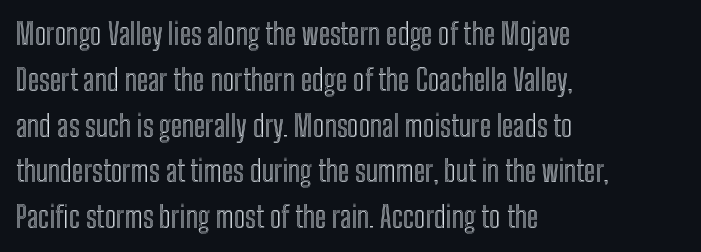
The image shows 29 px condensed type, upright; set left-aligned, normal line spacing (1.58x), normal letter spacing, not underlined; a medium x-height.
